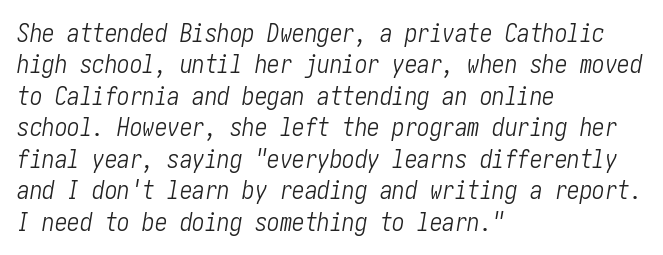
The image shows 25 px text type, italic (leaning right); set left-aligned, normal line spacing (1.26x), normal letter spacing, not underlined.
